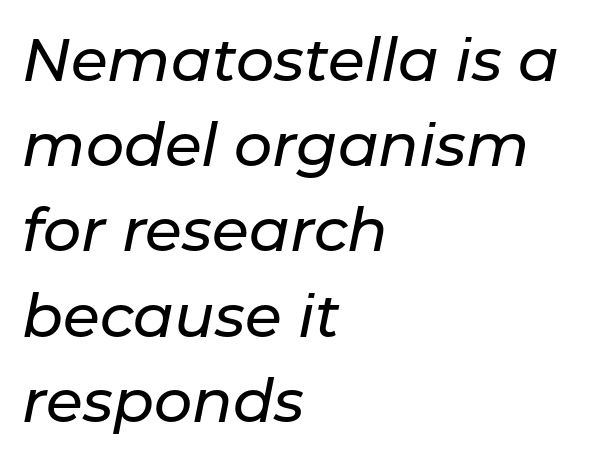
Q: Is the text italic (slanted)? A: Yes, it leans right by about 11 degrees.
Q: Is the text underlined? A: No.
Q: How is the paragraph aligned? A: Left-aligned.
Q: Is the spacing between letters normal or unusually wide? A: Normal.
Q: Is the spacing between lines tight, normal or loose? A: Normal.
Q: Width (condensed, normal, or wide)? A: Normal.
Q: Stroke contrast? A: Low.
Q: x-height? A: Medium.
Q: Monospaced? A: No.
